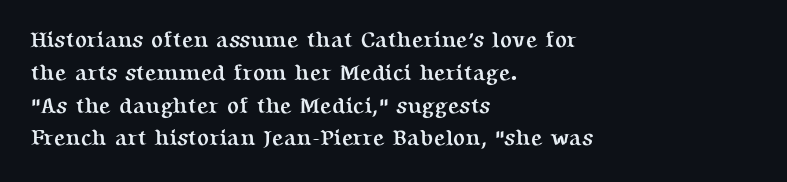
The image shows 22 px bold type, upright; set left-aligned, normal line spacing (1.49x), normal letter spacing, not underlined.
